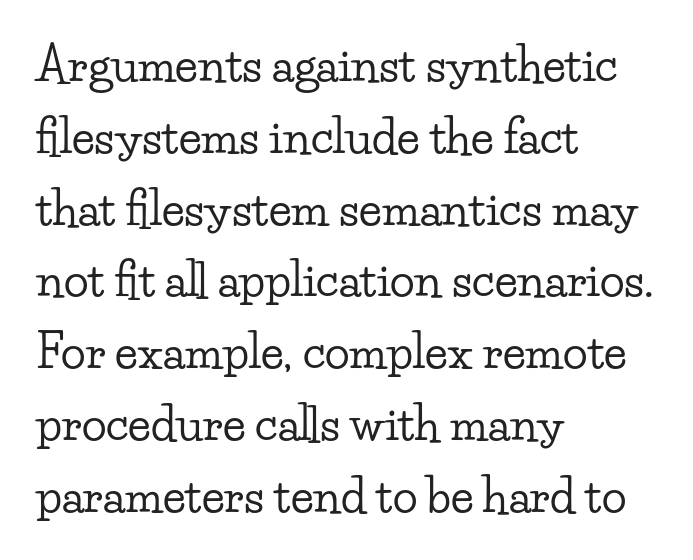
{"serif": "yes", "italic": "no", "width": "wide", "stroke_contrast": "low", "x_height": "small", "monospaced": "no", "underline": "no", "align": "left", "line_spacing": "normal", "line_spacing_ratio": 1.56, "letter_spacing": "normal", "letter_spacing_em": 0.0, "glyph_px": 46}
